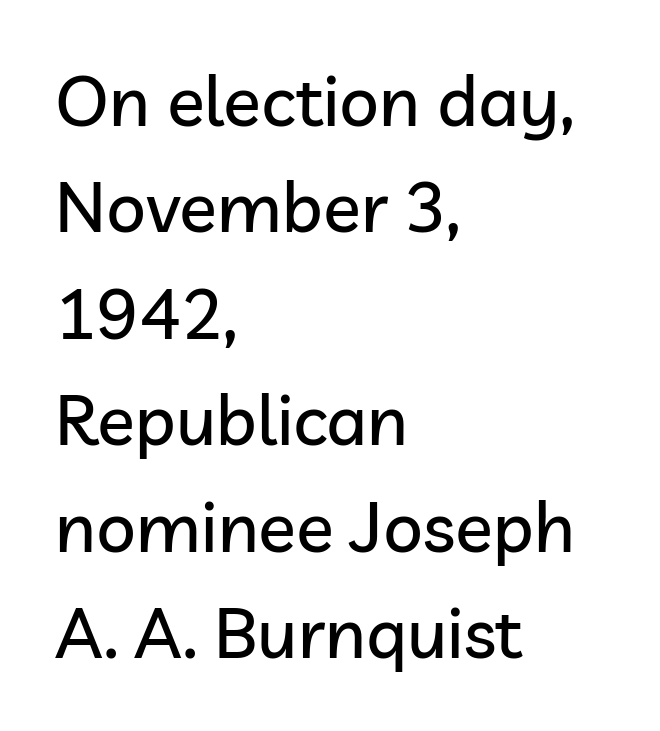
{"serif": "no", "italic": "no", "width": "normal", "stroke_contrast": "low", "x_height": "medium", "monospaced": "no", "underline": "no", "align": "left", "line_spacing": "normal", "line_spacing_ratio": 1.52, "letter_spacing": "normal", "letter_spacing_em": 0.0, "glyph_px": 70}
